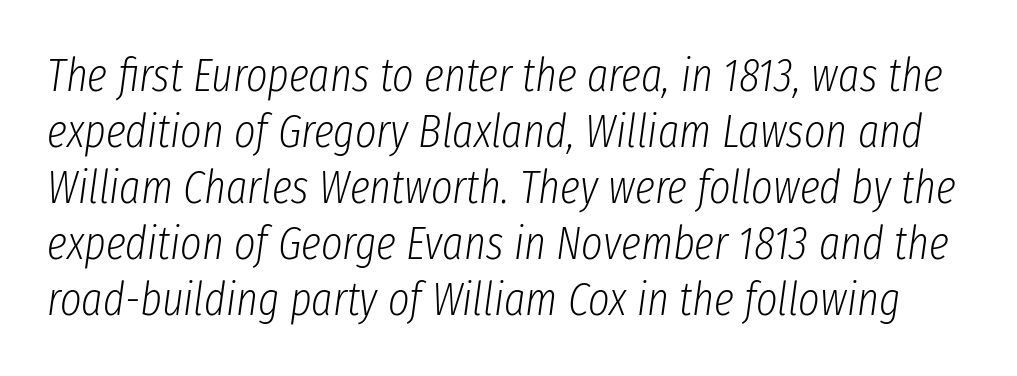
The image shows 46 px light, condensed type, italic (leaning right); set line spacing 1.22x, normal letter spacing, not underlined; low stroke contrast and a medium x-height.
